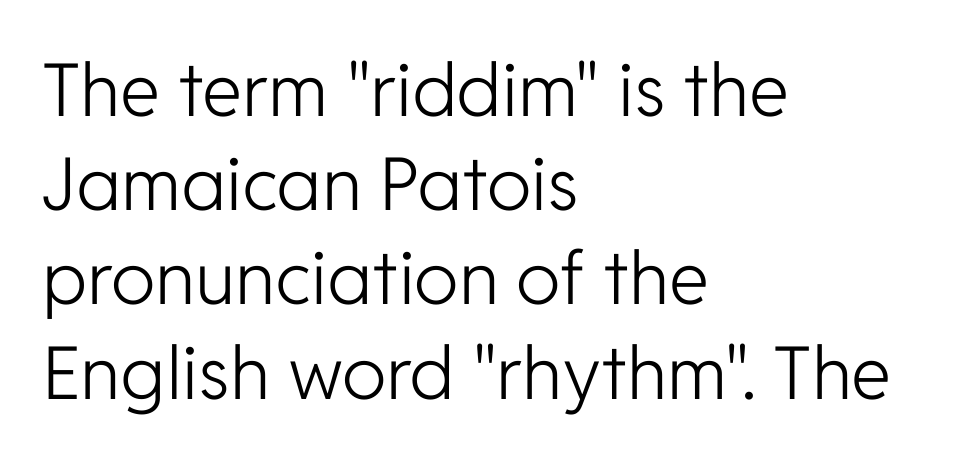
The image shows 73 px light sans-serif type, upright; set left-aligned, normal line spacing (1.29x), normal letter spacing, not underlined; low stroke contrast and a medium x-height.
